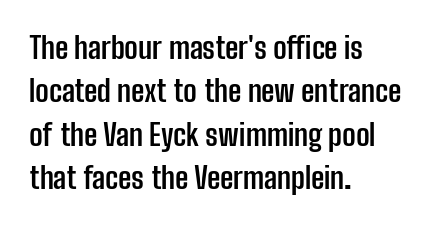
{"serif": "no", "italic": "no", "bold": "yes", "weight": "semibold", "width": "condensed", "stroke_contrast": "low", "x_height": "medium", "monospaced": "no", "underline": "no", "align": "left", "line_spacing": "normal", "line_spacing_ratio": 1.45, "letter_spacing": "normal", "letter_spacing_em": 0.0, "glyph_px": 30}
